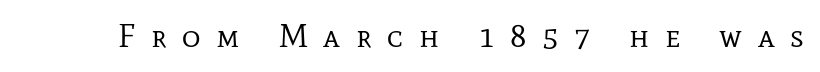
Q: Is the text bold? A: No.
Q: Is the text italic (slanted)? A: No, it is upright.
Q: Is the typeface a serif or a sans-serif typeface? A: Serif.
Q: Is the text underlined? A: No.
Q: Is the spacing between letters normal or unusually wide? A: Unusually wide.
Q: Width (condensed, normal, or wide)? A: Normal.
Q: Stroke contrast? A: Low.
Q: x-height? A: Medium.
Q: Monospaced? A: No.
